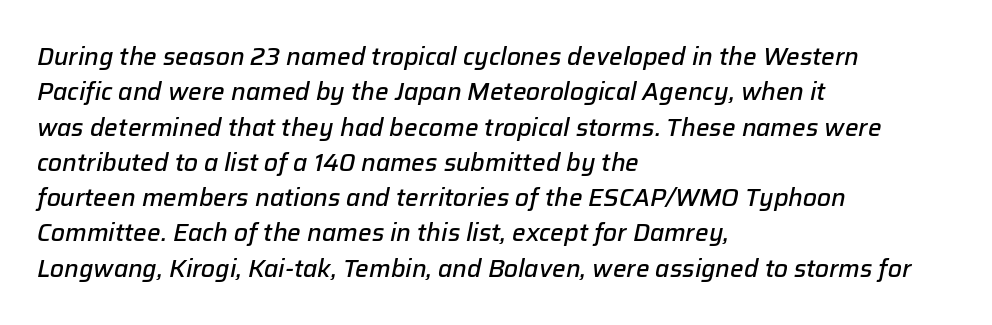
Q: Is the text bold? A: Semi-bold.
Q: Is the text italic (slanted)? A: Yes, it leans right by about 12 degrees.
Q: Is the text underlined? A: No.
Q: How is the paragraph aligned? A: Left-aligned.
Q: Is the spacing between letters normal or unusually wide? A: Normal.
Q: Is the spacing between lines tight, normal or loose? A: Normal.
